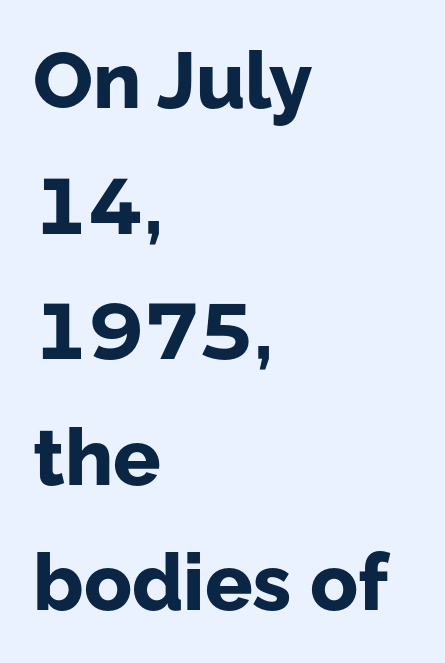
The image shows 79 px bold sans-serif type, upright; set left-aligned, normal line spacing (1.59x), normal letter spacing, not underlined; low stroke contrast and a medium x-height.
